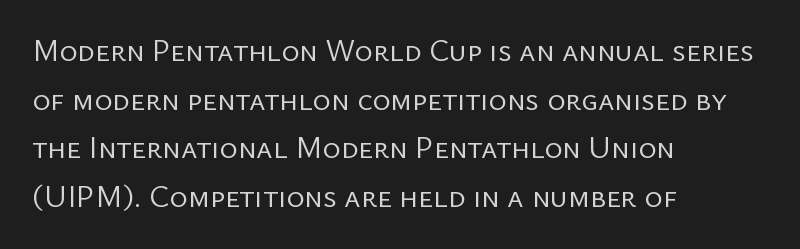
{"serif": "no", "italic": "no", "bold": "no", "weight": "regular", "width": "normal", "stroke_contrast": "low", "x_height": "medium", "monospaced": "no", "underline": "no", "align": "left", "line_spacing": "normal", "line_spacing_ratio": 1.57, "letter_spacing": "normal", "letter_spacing_em": 0.0, "glyph_px": 31}
